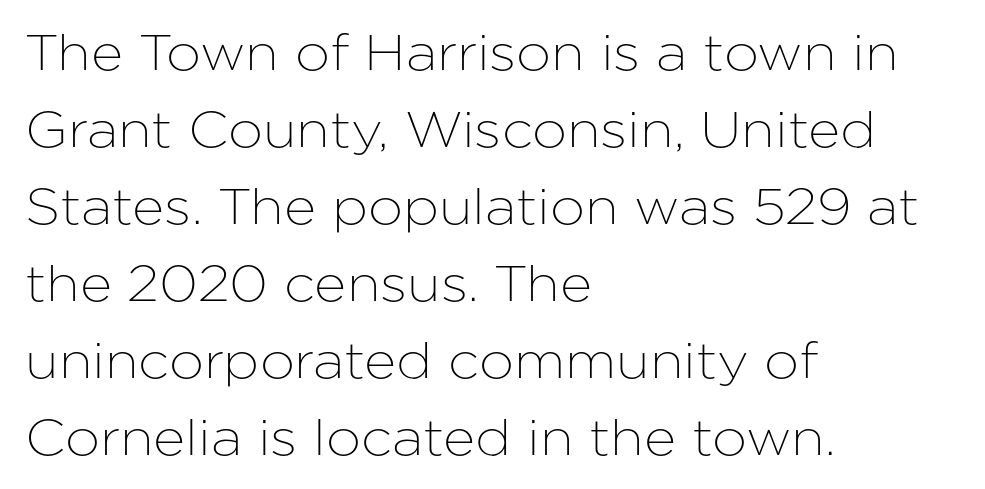
The image shows 50 px sans-serif type, upright; set left-aligned, normal line spacing (1.54x), normal letter spacing, not underlined; low stroke contrast and a medium x-height.
